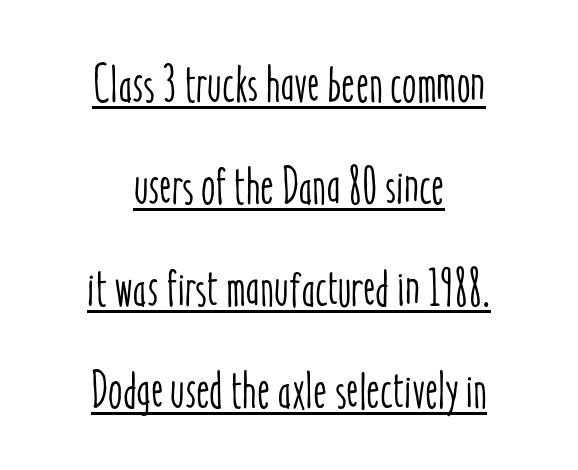
Has an underline been added? It has. The specimen reads as upright at a glance. Inter-character spacing is left at the font's built-in metrics. The passage shown is typed in a proportional face where columns would drift. The passage is arranged like a title page — every line centered. Horizontal bands of white between lines are thick stripes.
